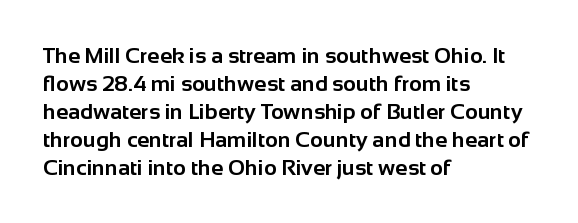
{"italic": "no", "bold": "yes", "underline": "no", "align": "left", "line_spacing": "normal", "line_spacing_ratio": 1.27, "letter_spacing": "normal", "letter_spacing_em": 0.0, "glyph_px": 22}
